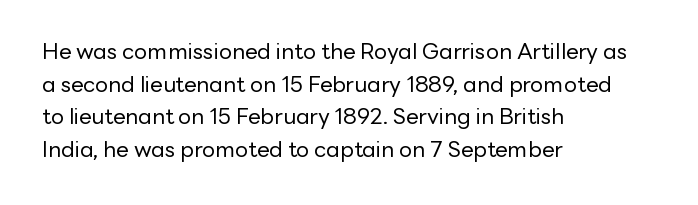
The image shows 22 px text type, upright; set left-aligned, normal line spacing (1.48x), normal letter spacing, not underlined.
